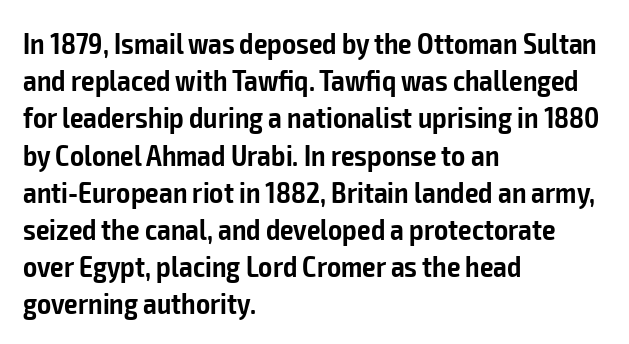
Q: Is the text bold? A: Semi-bold.
Q: Is the text italic (slanted)? A: No, it is upright.
Q: Is the typeface a serif or a sans-serif typeface? A: Sans-serif.
Q: Is the text underlined? A: No.
Q: How is the paragraph aligned? A: Left-aligned.
Q: Is the spacing between letters normal or unusually wide? A: Normal.
Q: Width (condensed, normal, or wide)? A: Condensed.
Q: Stroke contrast? A: Low.
Q: x-height? A: Medium.
Q: Monospaced? A: No.
